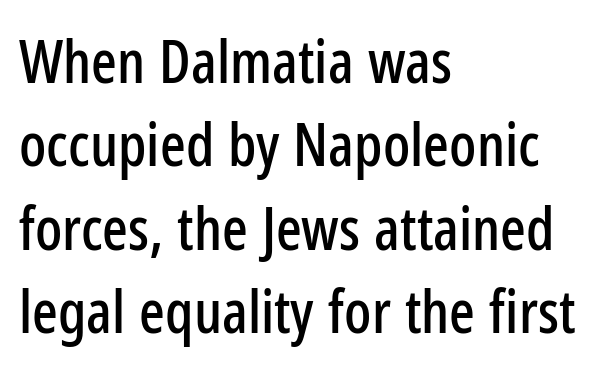
The image shows 60 px condensed sans-serif type, upright; set left-aligned, normal line spacing (1.39x), normal letter spacing, not underlined; low stroke contrast and a medium x-height.
